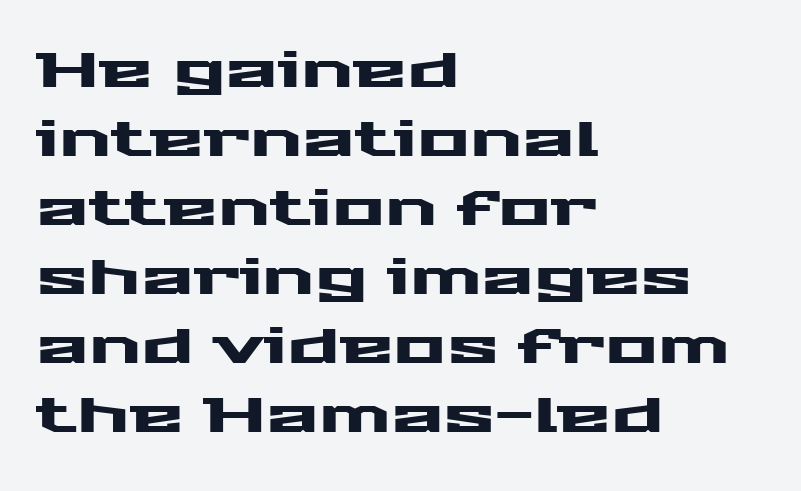
The image shows 49 px wide sans-serif type, upright; set left-aligned, normal line spacing (1.41x), normal letter spacing, not underlined; medium stroke contrast and a medium x-height.
